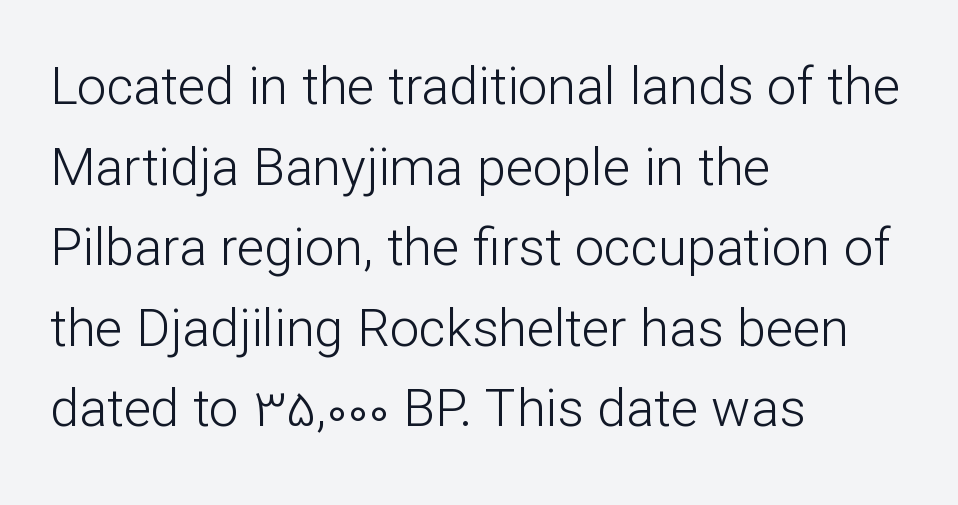
Q: Is the text bold? A: No.
Q: Is the text italic (slanted)? A: No, it is upright.
Q: Is the typeface a serif or a sans-serif typeface? A: Sans-serif.
Q: Is the text underlined? A: No.
Q: How is the paragraph aligned? A: Left-aligned.
Q: Is the spacing between letters normal or unusually wide? A: Normal.
Q: Is the spacing between lines tight, normal or loose? A: Normal.
Q: Width (condensed, normal, or wide)? A: Normal.
Q: Stroke contrast? A: Low.
Q: x-height? A: Medium.
Q: Monospaced? A: No.
